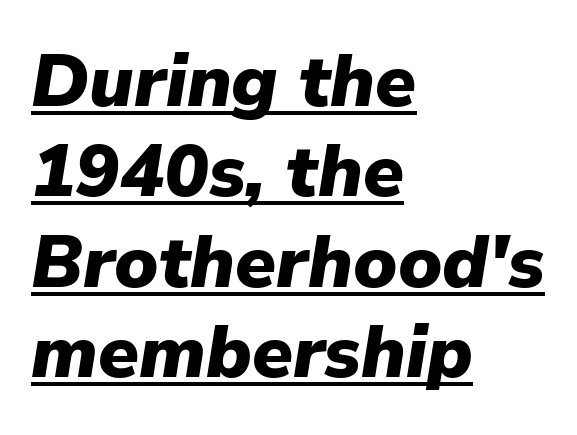
The image shows 74 px heavy type, italic (leaning right); set left-aligned, line spacing 1.22x, normal letter spacing, underlined; low stroke contrast and a medium x-height.
